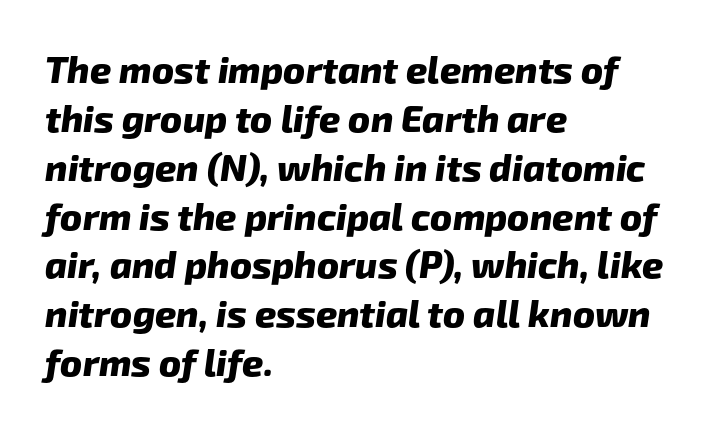
Q: Is the text bold? A: Yes.
Q: Is the typeface a serif or a sans-serif typeface? A: Sans-serif.
Q: Is the text underlined? A: No.
Q: How is the paragraph aligned? A: Left-aligned.
Q: Is the spacing between letters normal or unusually wide? A: Normal.
Q: Is the spacing between lines tight, normal or loose? A: Normal.
Q: Width (condensed, normal, or wide)? A: Normal.
Q: Stroke contrast? A: Low.
Q: x-height? A: Medium.
Q: Monospaced? A: No.
